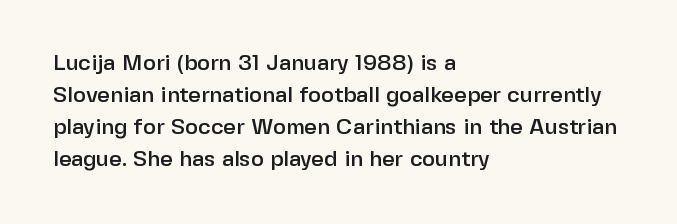
Q: Is the text italic (slanted)? A: No, it is upright.
Q: Is the text underlined? A: No.
Q: How is the paragraph aligned? A: Left-aligned.
Q: Is the spacing between letters normal or unusually wide? A: Normal.
Q: Is the spacing between lines tight, normal or loose? A: Normal.
